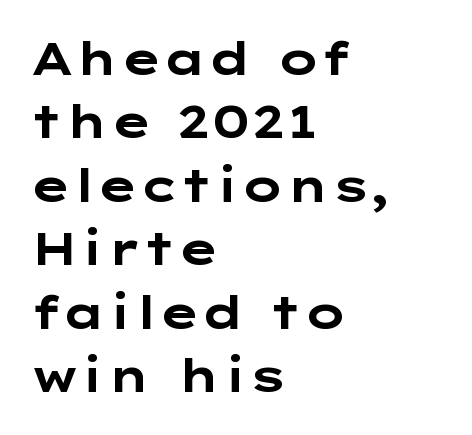
Q: Is the text bold? A: Yes.
Q: Is the text italic (slanted)? A: No, it is upright.
Q: Is the typeface a serif or a sans-serif typeface? A: Sans-serif.
Q: Is the text underlined? A: No.
Q: How is the paragraph aligned? A: Left-aligned.
Q: Is the spacing between letters normal or unusually wide? A: Normal.
Q: Is the spacing between lines tight, normal or loose? A: Normal.
Q: Width (condensed, normal, or wide)? A: Wide.
Q: Stroke contrast? A: Low.
Q: x-height? A: Medium.
